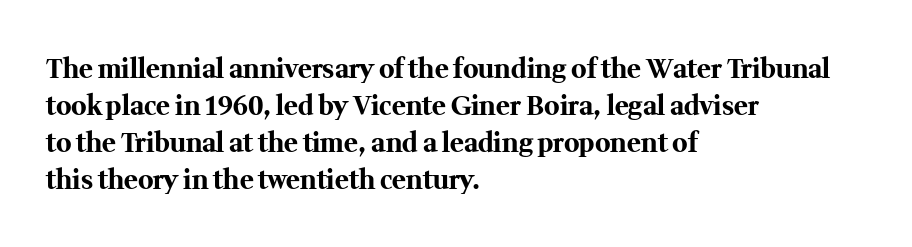
{"italic": "no", "bold": "yes", "underline": "no", "align": "left", "line_spacing": "normal", "line_spacing_ratio": 1.42, "letter_spacing": "normal", "letter_spacing_em": 0.0, "glyph_px": 26}
